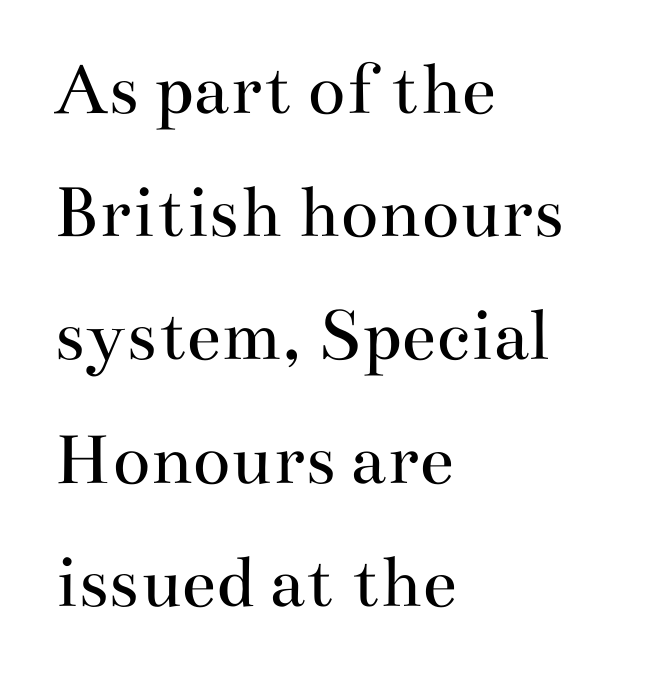
{"serif": "yes", "italic": "no", "bold": "no", "weight": "regular", "width": "wide", "stroke_contrast": "medium", "x_height": "small", "monospaced": "no", "underline": "no", "align": "left", "line_spacing": "normal", "line_spacing_ratio": 1.58, "letter_spacing": "normal", "letter_spacing_em": 0.0, "glyph_px": 78}
